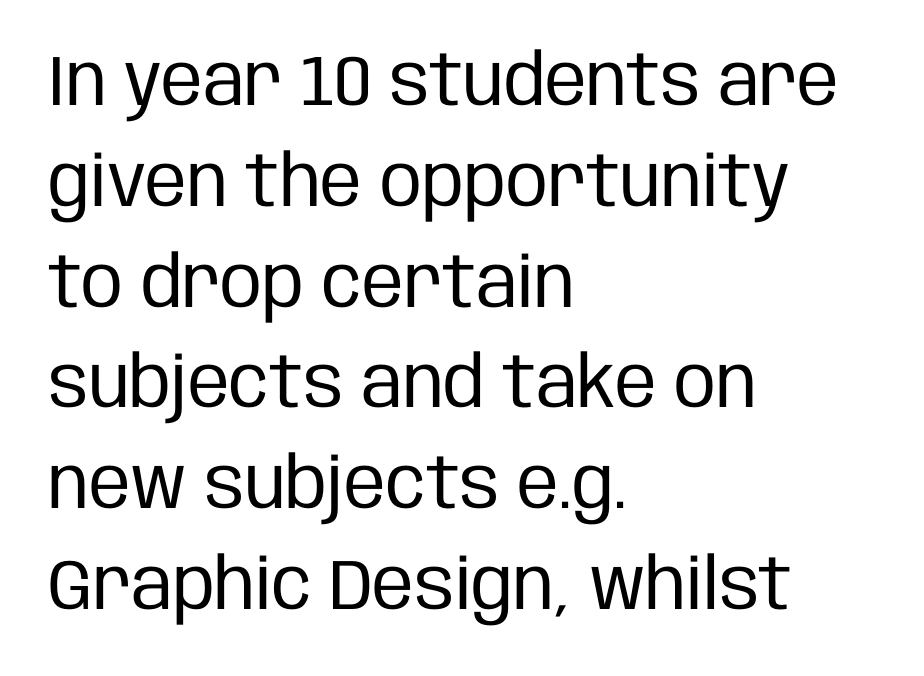
Unbolded letterforms with no extra heft. The gaps between neighbouring characters are ordinary and unremarkable. The type family on display is of the sans-serif kind. Vertically, the passage feels balanced, rows spaced as you'd expect.
